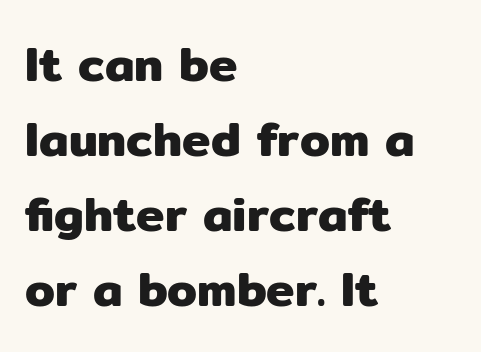
{"serif": "no", "italic": "no", "width": "normal", "stroke_contrast": "low", "x_height": "medium", "monospaced": "no", "underline": "no", "align": "left", "line_spacing": "normal", "line_spacing_ratio": 1.56, "letter_spacing": "normal", "letter_spacing_em": 0.0, "glyph_px": 48}
